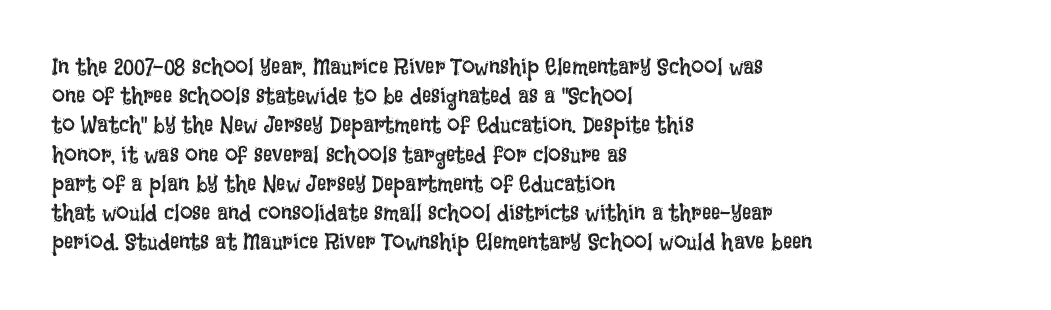
Nothing unusual about the tracking: characters are spaced as the font intends. Caption: multi-line text, flush left, ragged right. How would I describe the line gaps? Plain and ordinary. Unbolded letterforms with no extra heft.
